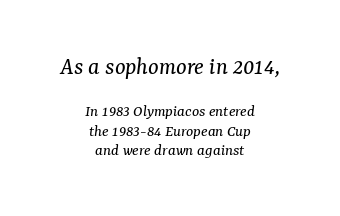
In terms of posture, this sample is oblique. Spacing between characters is what you'd get straight out of the box. The emphasis by scale lands on block number one, above. Both edges are ragged and mirror each other, which tells us the setting is centered. Is the type heavy? It reads as light-to-regular instead.
